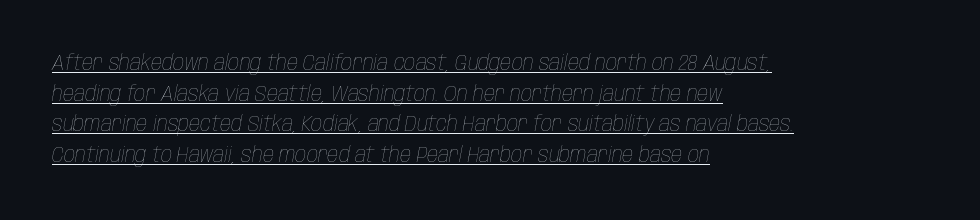
The image shows 22 px text type, italic (leaning right); set left-aligned, normal line spacing (1.39x), normal letter spacing, underlined.
